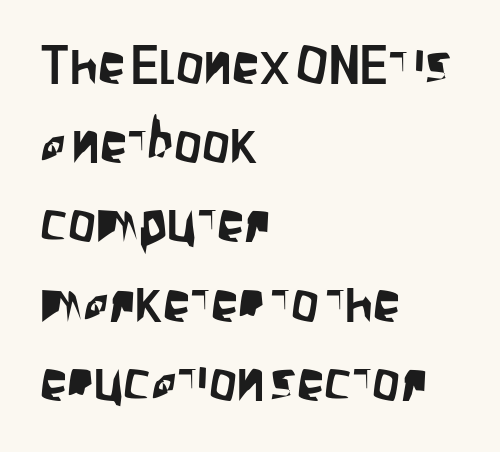
The image shows 55 px condensed sans-serif type, upright; set left-aligned, normal line spacing (1.44x), normal letter spacing, not underlined; low stroke contrast and a large x-height.
